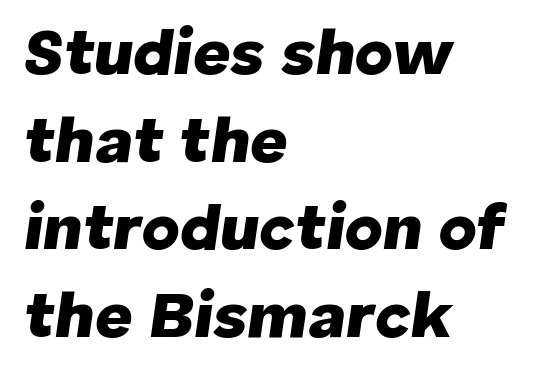
The image shows 65 px heavy type, italic (leaning right); set left-aligned, normal line spacing (1.35x), normal letter spacing, not underlined; low stroke contrast and a medium x-height.
